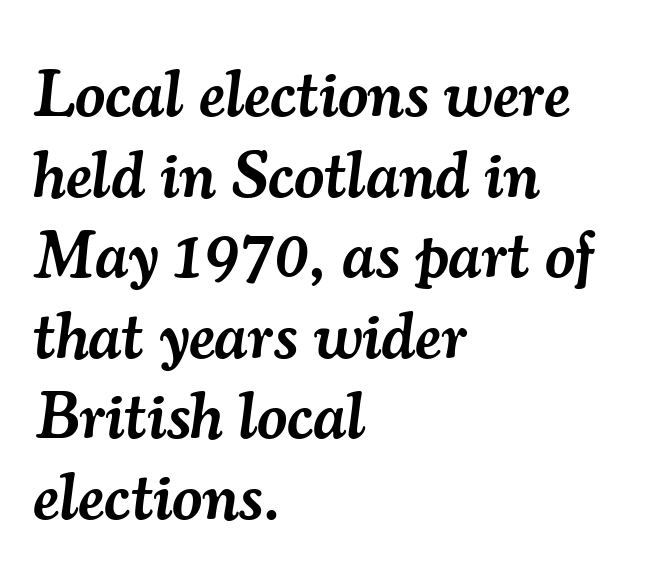
Q: Is the text bold? A: Semi-bold.
Q: Is the text italic (slanted)? A: Yes, it leans right by about 7 degrees.
Q: Is the typeface a serif or a sans-serif typeface? A: Serif.
Q: Is the text underlined? A: No.
Q: How is the paragraph aligned? A: Left-aligned.
Q: Is the spacing between letters normal or unusually wide? A: Normal.
Q: Width (condensed, normal, or wide)? A: Normal.
Q: Stroke contrast? A: Medium.
Q: x-height? A: Small.
Q: Monospaced? A: No.
